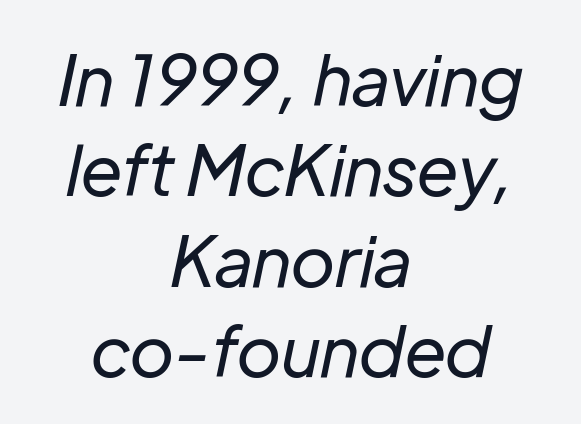
The letters look calm and open, with moderate or lighter stems. Every character sits at an angle, as italics do. The whitespace from short lines is split evenly between both sides. Clear beneath every line of the passage.
